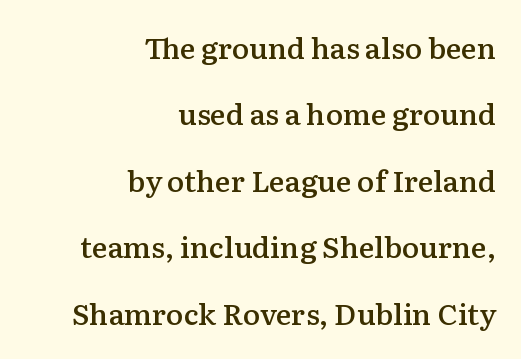
The image shows 29 px semibold serif type, upright; set right-aligned, loose line spacing (2.29x), normal letter spacing, not underlined; medium stroke contrast and a medium x-height.
